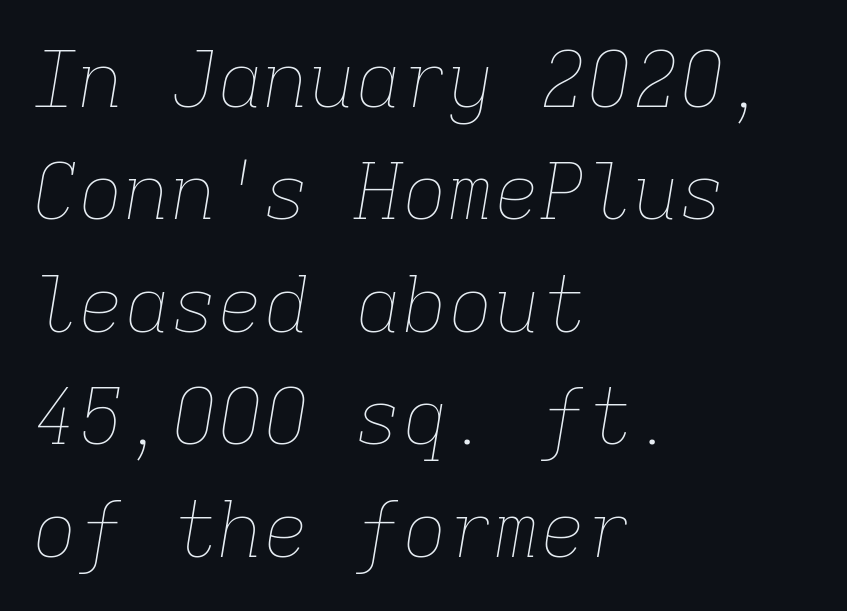
{"italic": "yes", "lean": "right", "slant_degrees": 9, "bold": "no", "weight": "thin", "width": "normal", "stroke_contrast": "low", "x_height": "medium", "monospaced": "yes", "underline": "no", "align": "left", "line_spacing": "normal", "line_spacing_ratio": 1.46, "letter_spacing": "normal", "letter_spacing_em": 0.0, "glyph_px": 77}
